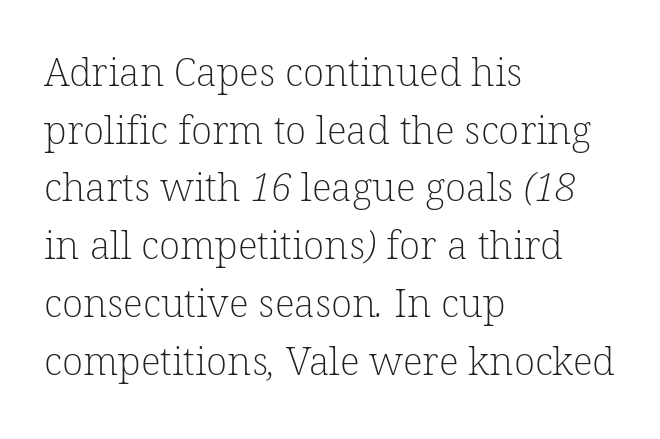
{"serif": "yes", "bold": "no", "weight": "light", "width": "normal", "stroke_contrast": "low", "x_height": "medium", "monospaced": "no", "underline": "no", "align": "left", "line_spacing": "normal", "line_spacing_ratio": 1.48, "letter_spacing": "normal", "letter_spacing_em": 0.0, "glyph_px": 39}
